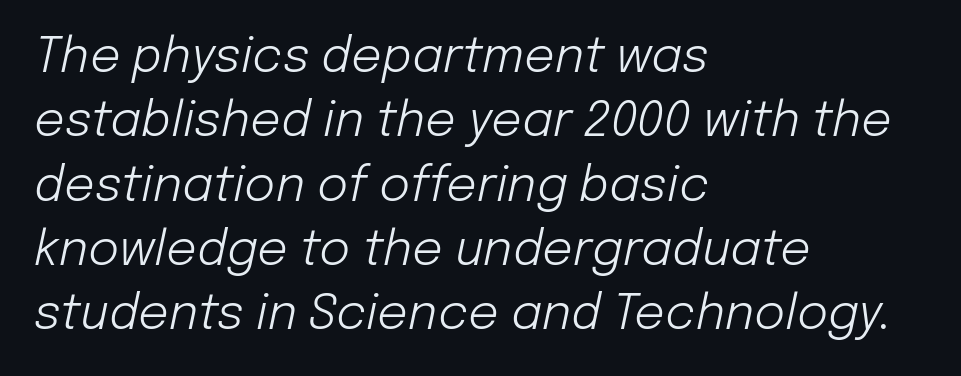
{"italic": "yes", "lean": "right", "slant_degrees": 12, "bold": "no", "weight": "light", "width": "normal", "stroke_contrast": "low", "x_height": "medium", "monospaced": "no", "underline": "no", "align": "left", "line_spacing": "normal", "line_spacing_ratio": 1.34, "letter_spacing": "normal", "letter_spacing_em": 0.0, "glyph_px": 48}
